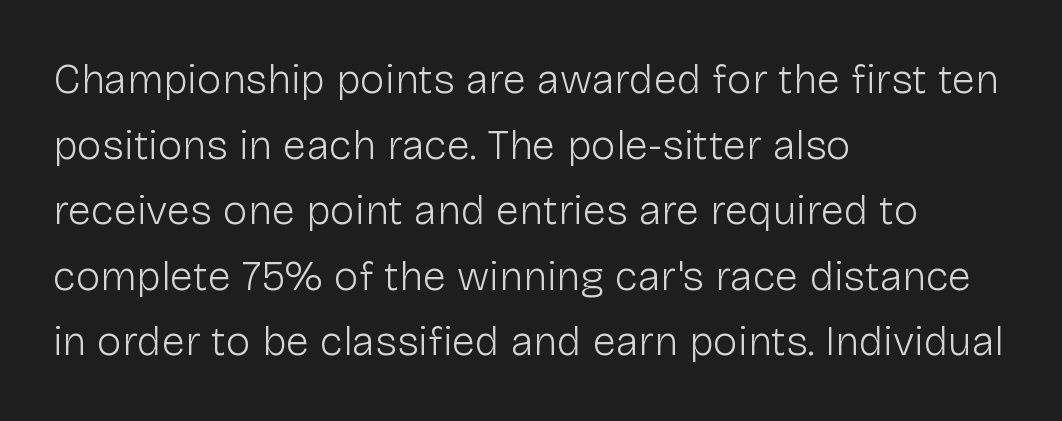
The image shows 42 px light sans-serif type, upright; set left-aligned, normal line spacing (1.56x), normal letter spacing, not underlined; low stroke contrast and a medium x-height.
